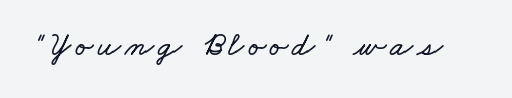
The rendering uses natural spacing where letterforms have individual widths. Check under the words: just untouched page.
